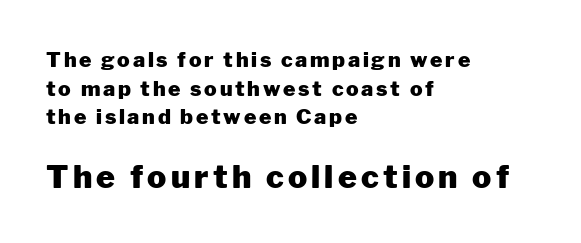
{"serif": "no", "italic": "no", "bold": "yes", "weight": "heavy", "width": "normal", "stroke_contrast": "low", "x_height": "medium", "monospaced": "no", "underline": "no", "align": "left", "line_spacing": "normal", "line_spacing_ratio": 1.36, "larger_block": "second", "size_ratio": 1.52, "glyph_px": 32}
